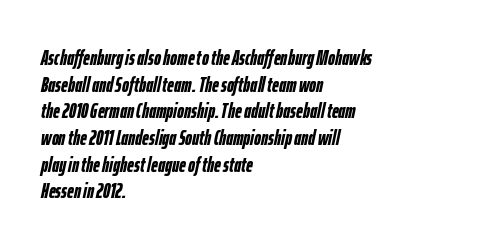
Q: Is the text bold? A: Yes.
Q: Is the text italic (slanted)? A: Yes, it leans right by about 12 degrees.
Q: Is the text underlined? A: No.
Q: How is the paragraph aligned? A: Left-aligned.
Q: Is the spacing between letters normal or unusually wide? A: Normal.
Q: Is the spacing between lines tight, normal or loose? A: Normal.
